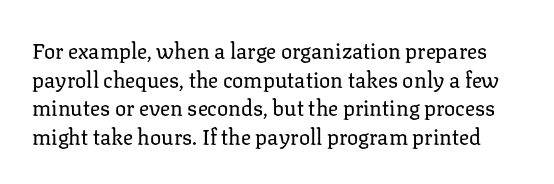
The image shows 21 px text type, upright; set normal line spacing (1.36x), normal letter spacing, not underlined.
